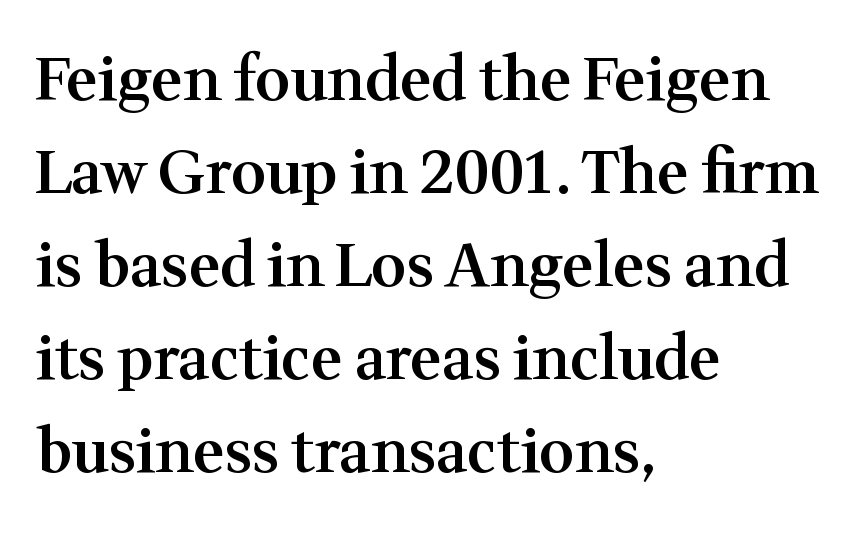
Is the letter spacing exaggerated? No — it looks like the ordinary default. Emphasis by weight is partial: semibold. This sample has the flowing, uneven cadence of proportional lettering. Descender tails drop into unmarked territory. The rendering anchors every line to the left-hand side. Little horizontal feet cap the strokes, marking this as serif type.
